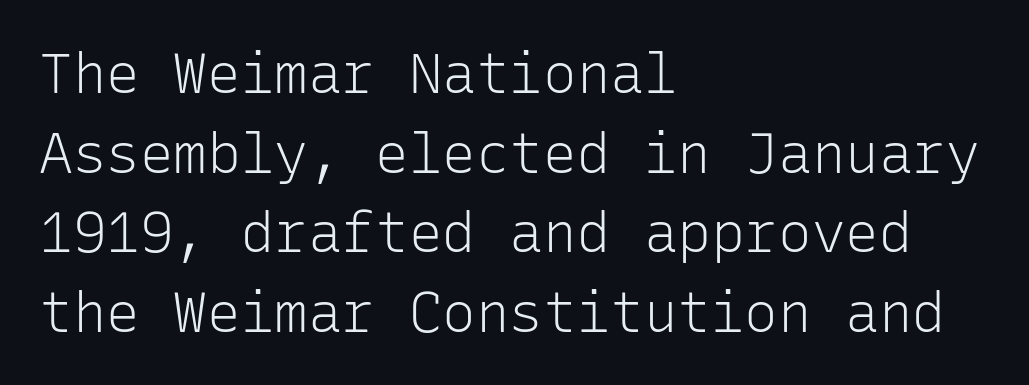
{"serif": "no", "italic": "no", "bold": "no", "weight": "light", "width": "normal", "stroke_contrast": "low", "x_height": "medium", "monospaced": "yes", "underline": "no", "align": "left", "line_spacing": "normal", "line_spacing_ratio": 1.42, "letter_spacing": "normal", "letter_spacing_em": 0.0, "glyph_px": 56}
